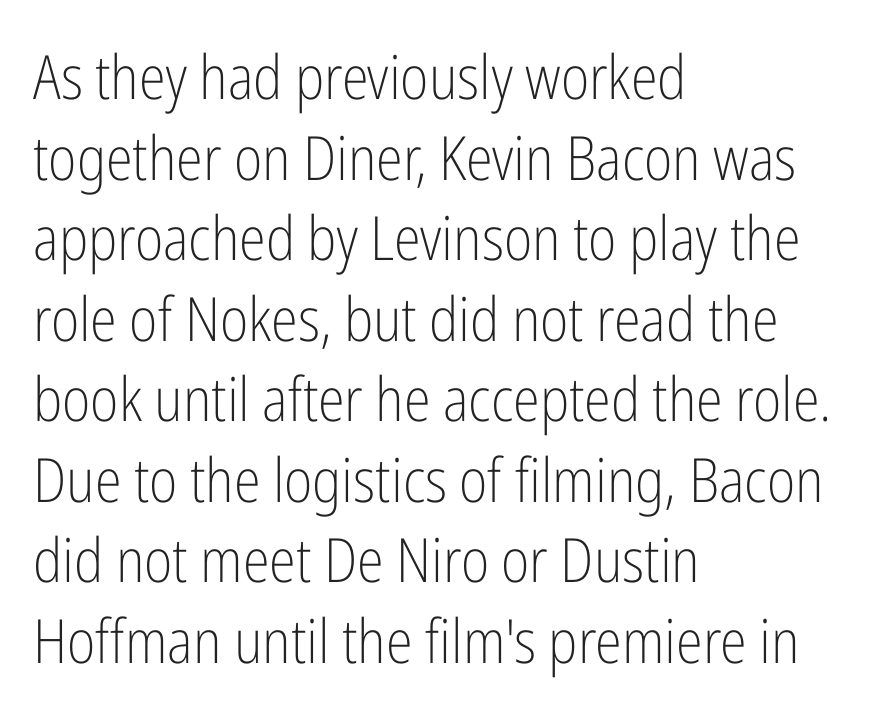
Underline: absent. This sample has the flowing, uneven cadence of proportional lettering. Summary of weight: not heavy and not bold. Quick note: not italic, upright. The line texture is even and compact thanks to regular tracking. Horizontally, the lines are justified to the leading edge only.
